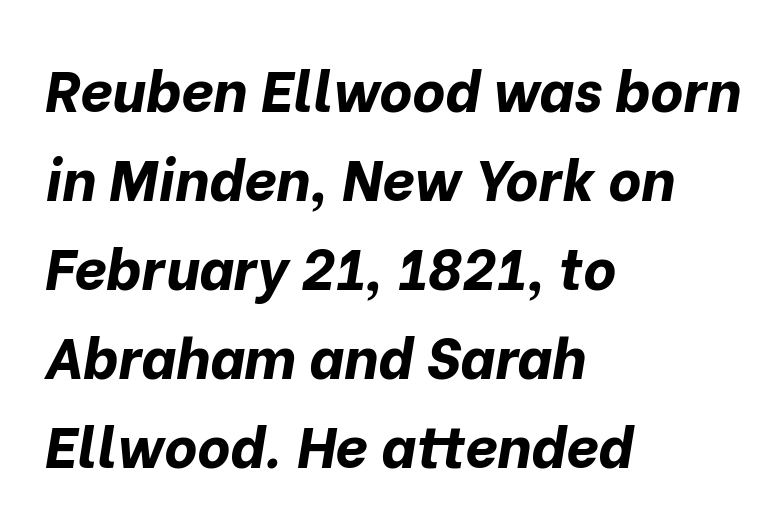
Q: Is the text bold? A: Yes.
Q: Is the text italic (slanted)? A: Yes, it leans right by about 10 degrees.
Q: Is the text underlined? A: No.
Q: How is the paragraph aligned? A: Left-aligned.
Q: Is the spacing between letters normal or unusually wide? A: Normal.
Q: Is the spacing between lines tight, normal or loose? A: Normal.
Q: Width (condensed, normal, or wide)? A: Normal.
Q: Stroke contrast? A: Low.
Q: x-height? A: Medium.
Q: Monospaced? A: No.
